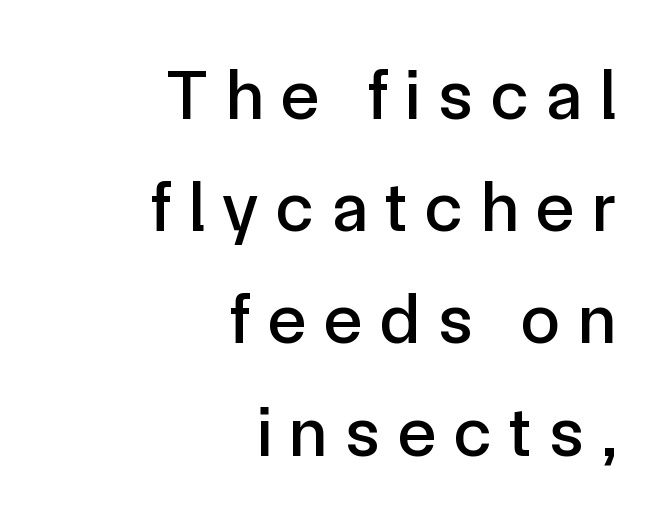
The image shows 71 px sans-serif type, upright; set right-aligned, normal line spacing (1.58x), unusually wide letter spacing (+0.25 em), not underlined; a medium x-height.
